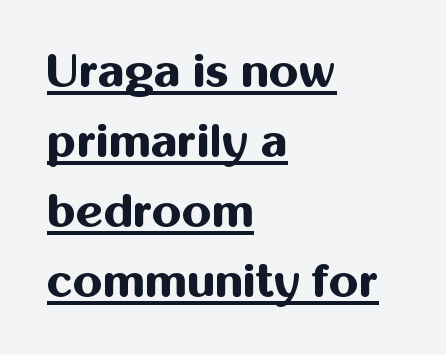
{"serif": "no", "italic": "no", "bold": "yes", "weight": "bold", "width": "normal", "stroke_contrast": "medium", "x_height": "medium", "monospaced": "no", "underline": "yes", "align": "left", "line_spacing": "normal", "line_spacing_ratio": 1.49, "letter_spacing": "normal", "letter_spacing_em": 0.0, "glyph_px": 47}
